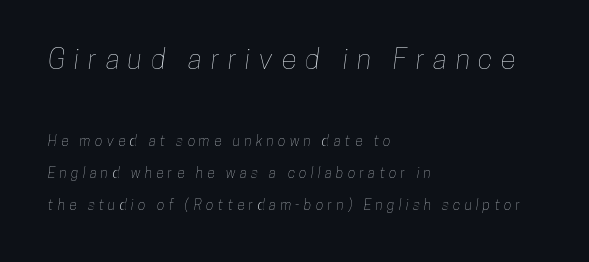
This sample has the flowing, uneven cadence of proportional lettering. The passage is arranged the way most books set body copy — flush left. Here the first block reads like a headline and the second like body copy. Substantial extra tracking has been applied to these lines.
